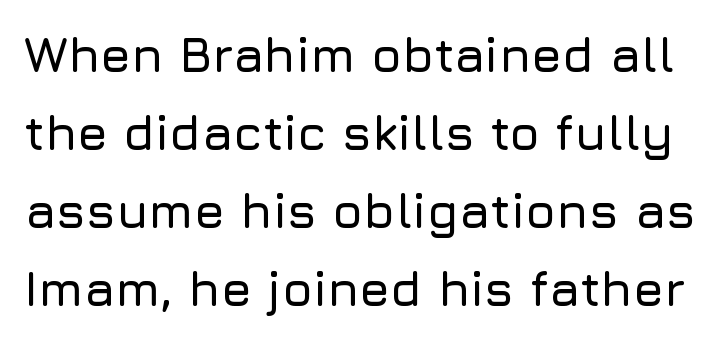
{"serif": "no", "italic": "no", "width": "normal", "stroke_contrast": "low", "x_height": "medium", "monospaced": "no", "underline": "no", "line_spacing": "normal", "line_spacing_ratio": 1.59, "letter_spacing": "normal", "letter_spacing_em": 0.0, "glyph_px": 49}
